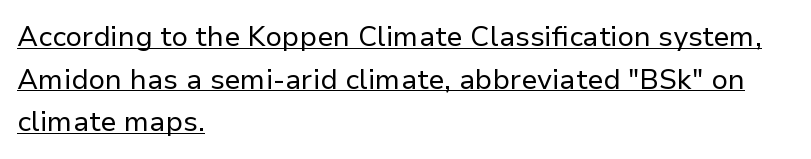
{"serif": "no", "italic": "no", "bold": "no", "weight": "regular", "width": "normal", "stroke_contrast": "low", "x_height": "medium", "monospaced": "no", "underline": "yes", "align": "left", "line_spacing": "normal", "line_spacing_ratio": 1.52, "letter_spacing": "normal", "letter_spacing_em": 0.0, "glyph_px": 28}
